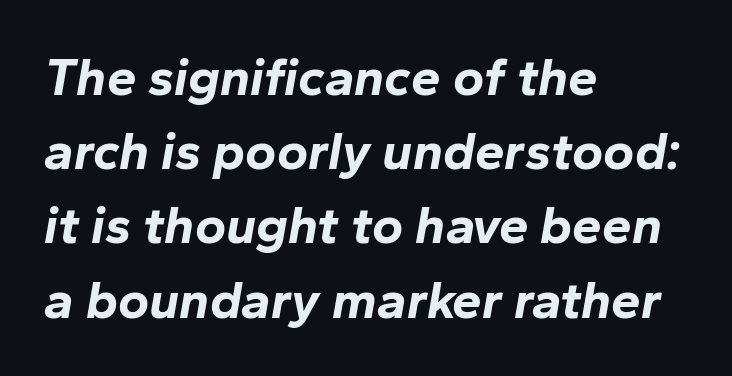
The image shows 53 px bold type, italic (leaning right); set left-aligned, normal line spacing (1.4x), normal letter spacing, not underlined; low stroke contrast and a medium x-height.
